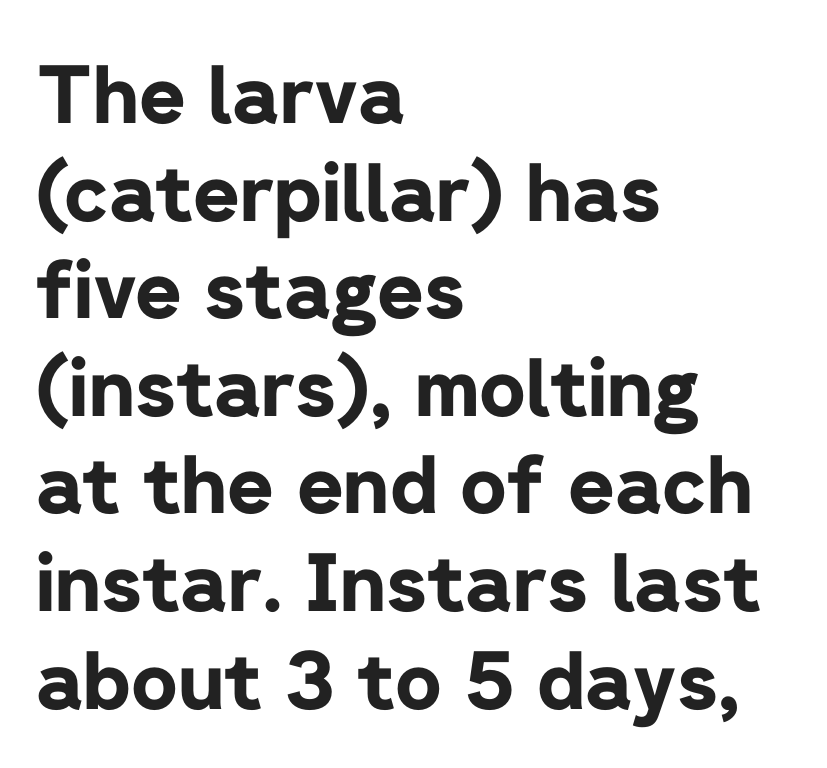
The image shows 80 px bold sans-serif type, upright; set left-aligned, line spacing 1.22x, normal letter spacing, not underlined; low stroke contrast and a medium x-height.
